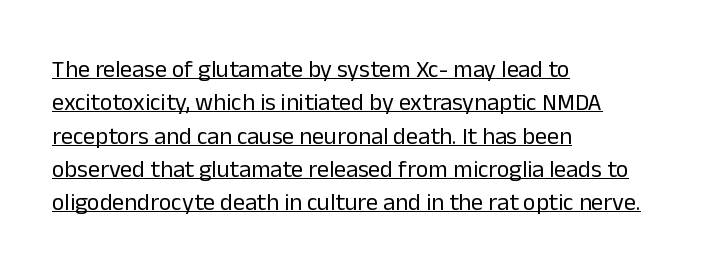
Q: Is the text bold? A: No.
Q: Is the text italic (slanted)? A: No, it is upright.
Q: Is the text underlined? A: Yes.
Q: How is the paragraph aligned? A: Left-aligned.
Q: Is the spacing between letters normal or unusually wide? A: Normal.
Q: Is the spacing between lines tight, normal or loose? A: Normal.
